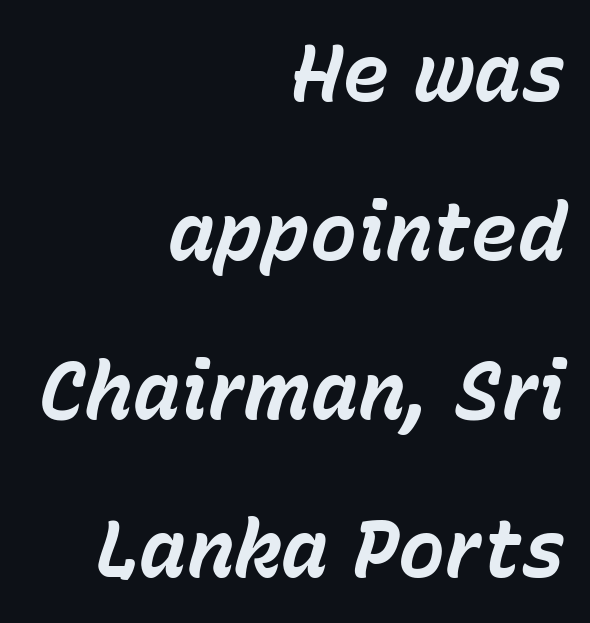
The image shows 79 px bold type, italic (leaning right); set right-aligned, loose line spacing (2.01x), normal letter spacing, not underlined; low stroke contrast and a medium x-height.
